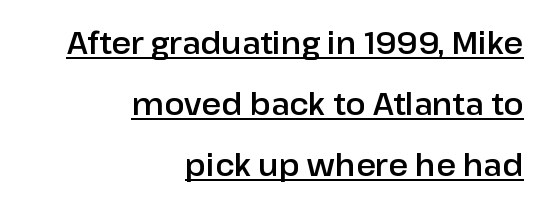
Every stem runs plumb, perpendicular to the baseline. The passage shown is typed in a proportional face where columns would drift. Compared with typical body copy, the letter spacing here is the same. Caption: multi-line text, flush right, ragged left. Each letter's strokes conclude bluntly, with no projecting serifs. In terms of leading, this rendering errs on the spacious side.
